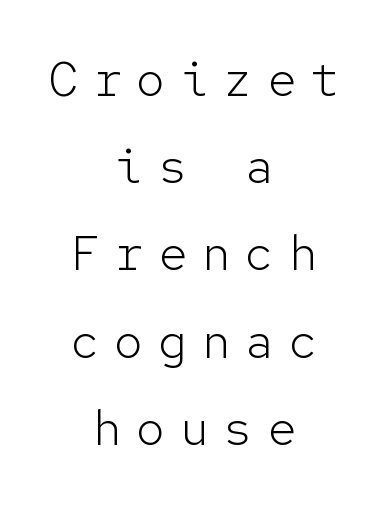
Here the designer chose a console-style face with uniform glyph widths. Letters have the restrained weight of plain body copy at most. No italicization has been applied; the sample stays upright. These lines have a slow, spaced-out rhythm from letter to letter. A student would call this center alignment; a typographer would say set centered.
